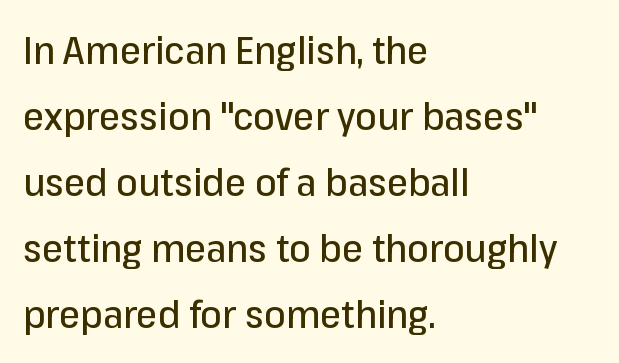
Character widths vary here, with narrow letters taking less room than wide ones. This sample uses an upright cut, with every glyph sitting square on the baseline. Descenders hang freely into open space. Does the copy run flush right? No — it runs flush left.
